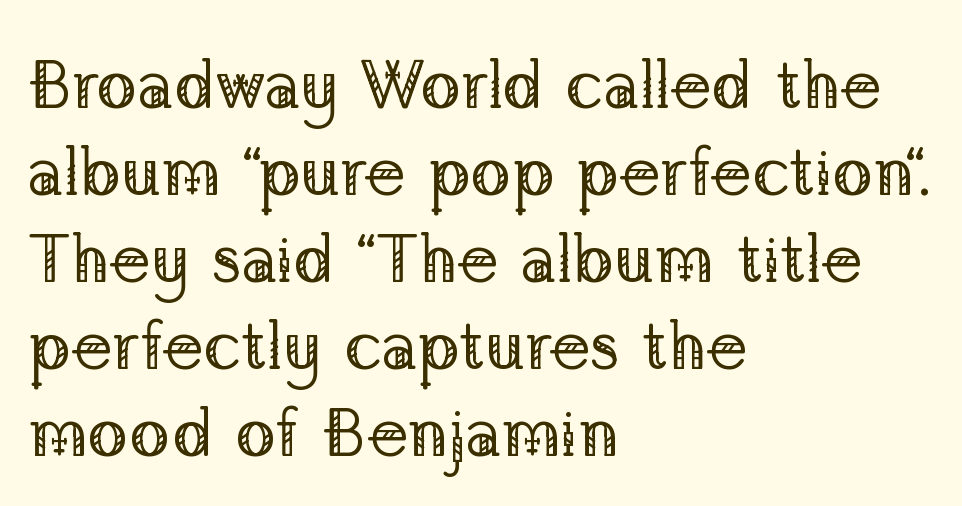
The image shows 68 px regular-weight serif type, upright; set left-aligned, normal line spacing (1.28x), normal letter spacing, not underlined; low stroke contrast and a medium x-height.
